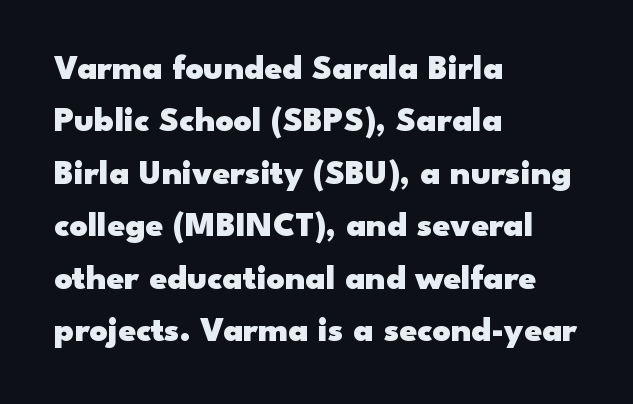
Q: Is the text bold? A: Yes.
Q: Is the text italic (slanted)? A: No, it is upright.
Q: Is the typeface a serif or a sans-serif typeface? A: Sans-serif.
Q: Is the text underlined? A: No.
Q: How is the paragraph aligned? A: Left-aligned.
Q: Is the spacing between letters normal or unusually wide? A: Normal.
Q: Is the spacing between lines tight, normal or loose? A: Normal.
Q: Width (condensed, normal, or wide)? A: Wide.
Q: Stroke contrast? A: Low.
Q: x-height? A: Small.
Q: Monospaced? A: No.
